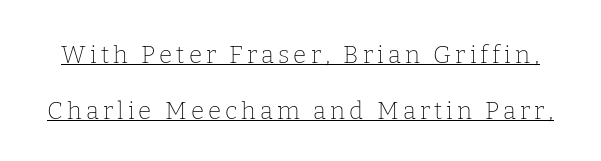
{"italic": "no", "bold": "no", "underline": "yes", "line_spacing": "loose", "line_spacing_ratio": 2.33, "glyph_px": 24}
